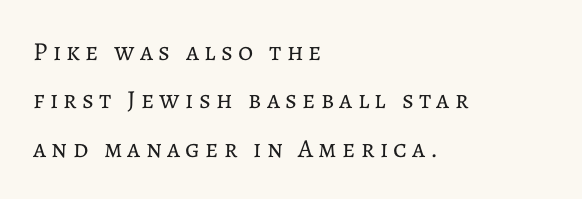
{"italic": "no", "bold": "no", "underline": "no", "align": "left", "line_spacing_ratio": 1.86, "letter_spacing": "wide", "letter_spacing_em": 0.2, "glyph_px": 26}
